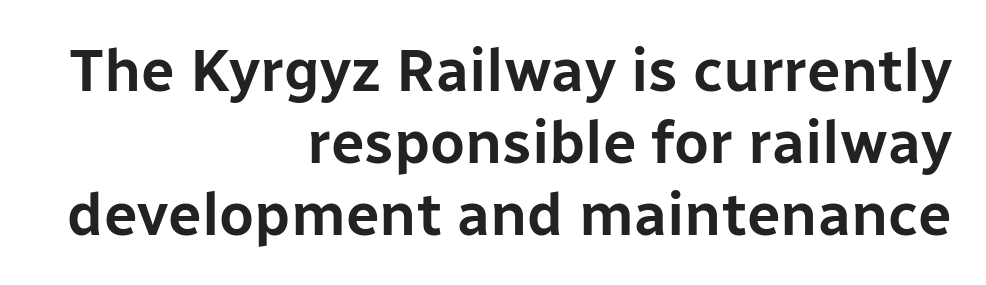
The image shows 60 px sans-serif type, upright; set right-aligned, line spacing 1.2x, normal letter spacing, not underlined; low stroke contrast and a medium x-height.
